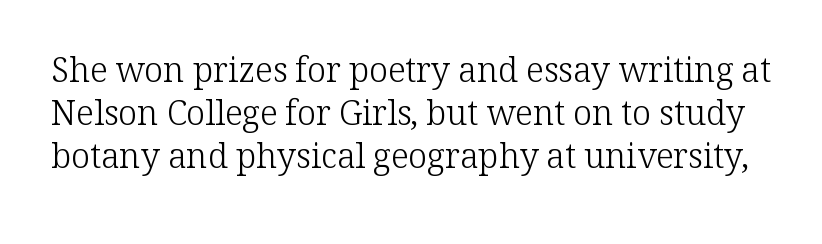
Q: Is the text bold? A: No.
Q: Is the text italic (slanted)? A: No, it is upright.
Q: Is the typeface a serif or a sans-serif typeface? A: Serif.
Q: Is the text underlined? A: No.
Q: Is the spacing between letters normal or unusually wide? A: Normal.
Q: Is the spacing between lines tight, normal or loose? A: Normal.
Q: Width (condensed, normal, or wide)? A: Normal.
Q: Stroke contrast? A: Low.
Q: x-height? A: Medium.
Q: Monospaced? A: No.
